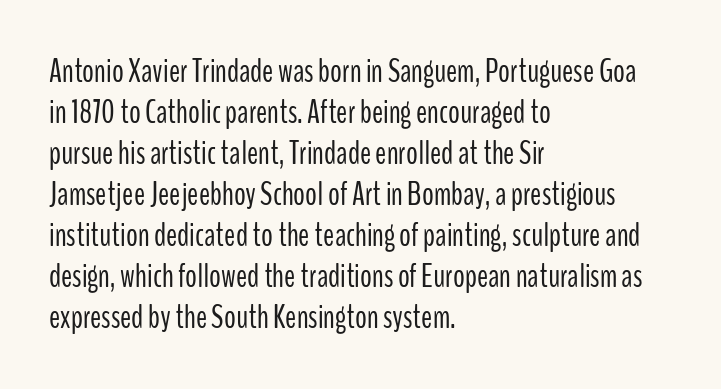
The image shows 33 px light, condensed sans-serif type, upright; set left-aligned, line spacing 1.24x, normal letter spacing, not underlined; low stroke contrast and a medium x-height.
